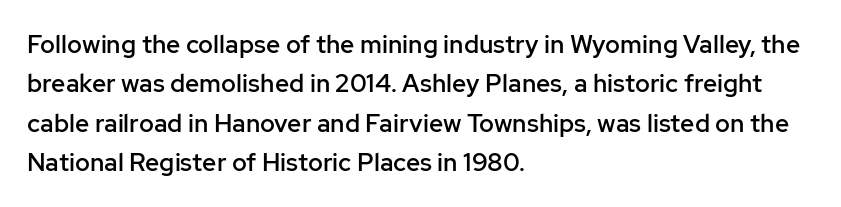
{"italic": "no", "bold": "semi", "underline": "no", "align": "left", "line_spacing": "normal", "line_spacing_ratio": 1.58, "letter_spacing": "normal", "letter_spacing_em": 0.0, "glyph_px": 25}
